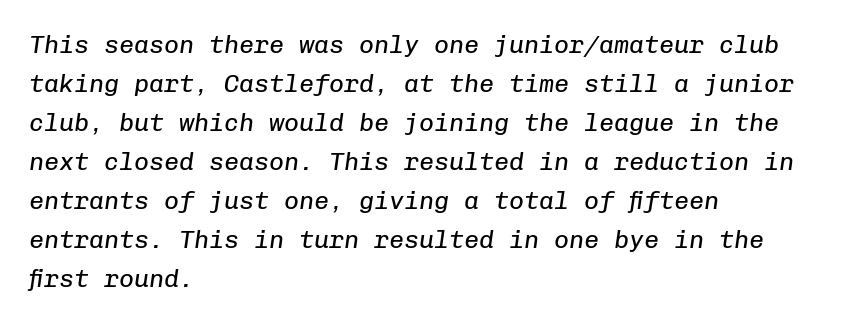
This sample is left-justified, so line endings fall wherever the words run out. Weight class: somewhere from thin through regular. The glyphs are unaccompanied by any horizontal stroke below them. In terms of letterspacing, this is plain default setting.
